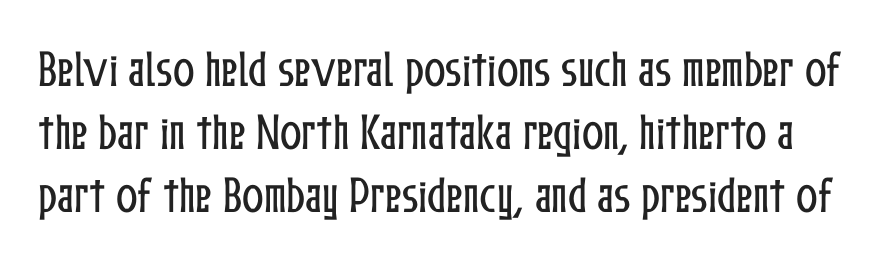
{"italic": "no", "width": "condensed", "stroke_contrast": "low", "x_height": "medium", "monospaced": "no", "underline": "no", "line_spacing": "normal", "line_spacing_ratio": 1.57, "letter_spacing": "normal", "letter_spacing_em": 0.0, "glyph_px": 40}
